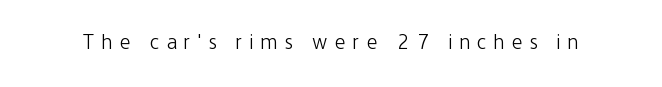
Each stroke keeps to a modest, everyday thickness or less. The letters stand upright; this is a roman face. The tracking reads as deliberately expanded to a designer's eye. Each row of text sits above clean, open space.
